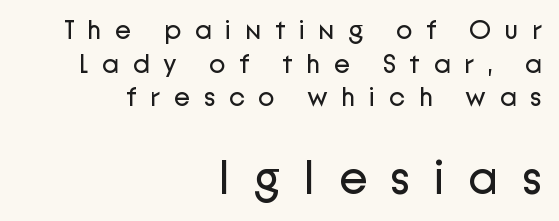
The baseline area is clear. Is this a sans? Yes — the strokes have no serifs. The paragraph has a hard right edge and a soft left edge. Block two is the big one; block one sits smaller above it.
